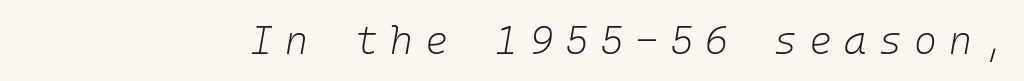
{"italic": "yes", "lean": "right", "slant_degrees": 10, "bold": "no", "weight": "light", "width": "normal", "stroke_contrast": "low", "x_height": "medium", "monospaced": "yes", "underline": "no", "letter_spacing": "wide", "letter_spacing_em": 0.31, "glyph_px": 39}
